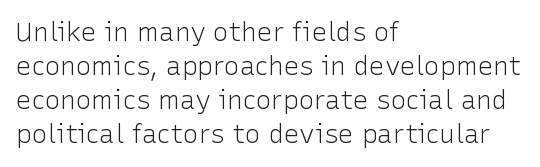
Descenders are the only things crossing below the line. All the whitespace from short lines collects on the right. Characters remain perfectly vertical along every line. The letters sit at their default tracking, neither squeezed nor spread.
